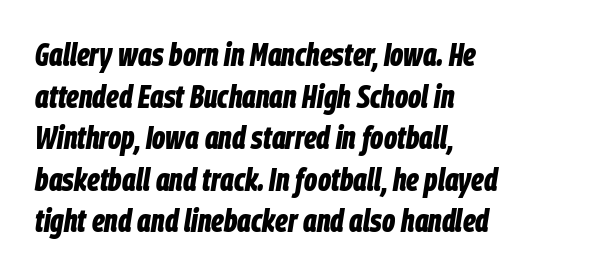
Glance below the letters and you will spot only blank space. This sample has the flowing, uneven cadence of proportional lettering. Its strokes are broad and dark, the hallmark of bold type. There is no visible air inserted between adjacent glyphs. The ragged edge is on the right, which tells us the setting is flush left.
